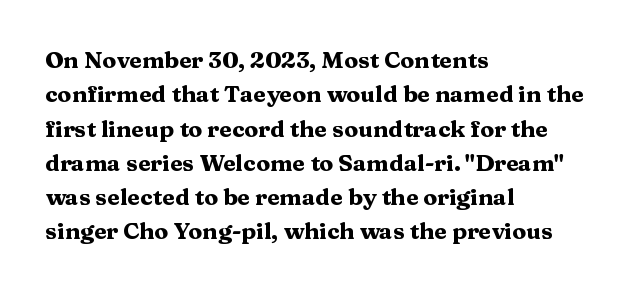
Q: Is the text bold? A: Yes.
Q: Is the text italic (slanted)? A: No, it is upright.
Q: Is the text underlined? A: No.
Q: How is the paragraph aligned? A: Left-aligned.
Q: Is the spacing between letters normal or unusually wide? A: Normal.
Q: Is the spacing between lines tight, normal or loose? A: Normal.
